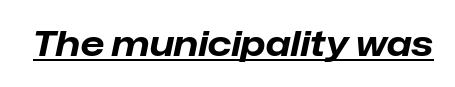
The image shows 35 px bold type, italic (leaning right); set normal letter spacing, underlined; low stroke contrast and a medium x-height.
